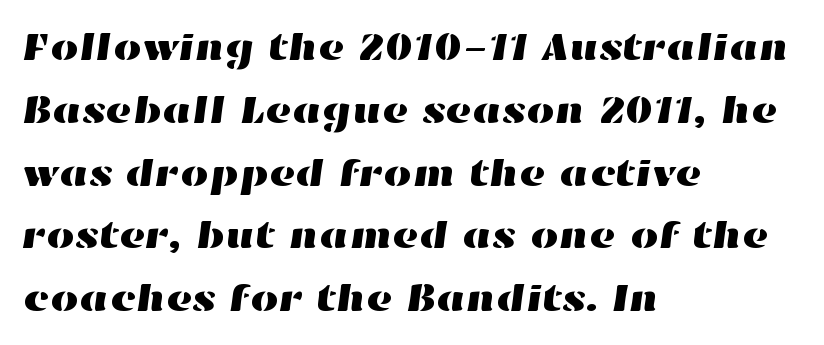
Regular leading. Descenders hang freely into open space. Inter-character spacing is left at the font's built-in metrics. Here the designer chose a conventional face with non-uniform glyph widths.
